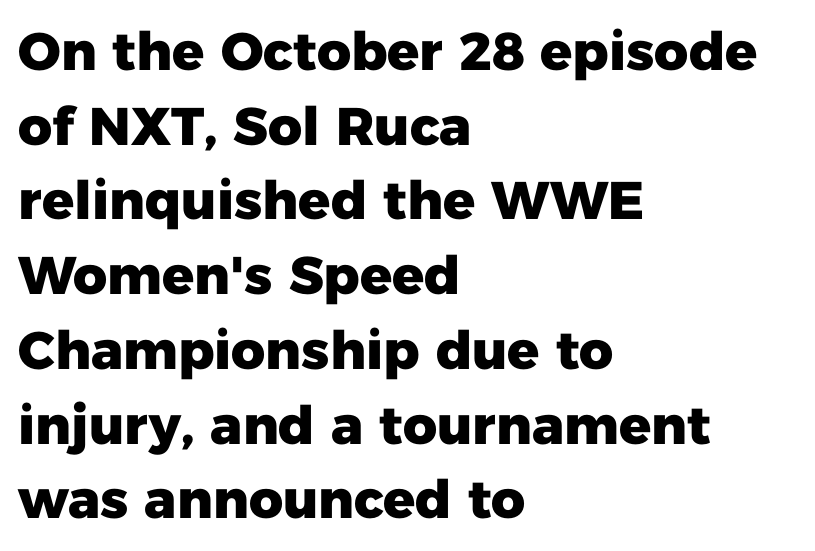
{"serif": "no", "italic": "no", "bold": "yes", "weight": "heavy", "width": "normal", "stroke_contrast": "low", "x_height": "medium", "monospaced": "no", "underline": "no", "align": "left", "line_spacing": "normal", "line_spacing_ratio": 1.41, "letter_spacing": "normal", "letter_spacing_em": 0.0, "glyph_px": 53}
